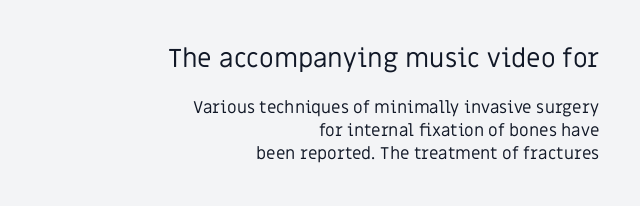
{"italic": "no", "bold": "no", "underline": "no", "align": "right", "line_spacing": "normal", "line_spacing_ratio": 1.33, "letter_spacing": "normal", "letter_spacing_em": 0.0, "larger_block": "first", "size_ratio": 1.53, "glyph_px": 26}
